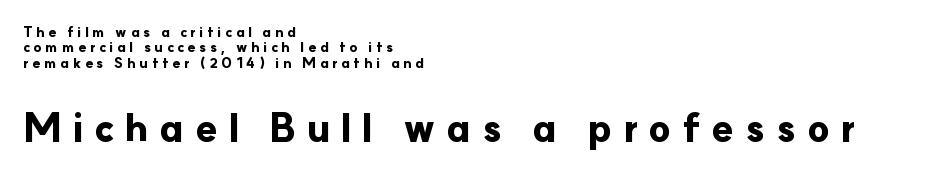
Q: Is the text bold? A: Yes.
Q: Is the text italic (slanted)? A: No, it is upright.
Q: Is the typeface a serif or a sans-serif typeface? A: Sans-serif.
Q: Is the text underlined? A: No.
Q: How is the paragraph aligned? A: Left-aligned.
Q: Is the spacing between letters normal or unusually wide? A: Unusually wide.
Q: Is the spacing between lines tight, normal or loose? A: Tight.
Q: Which block of text is set in a larger size, the first (top) or the second (bottom)? A: The second (bottom) one.
Q: Width (condensed, normal, or wide)? A: Normal.
Q: Stroke contrast? A: Low.
Q: x-height? A: Small.
Q: Monospaced? A: No.
